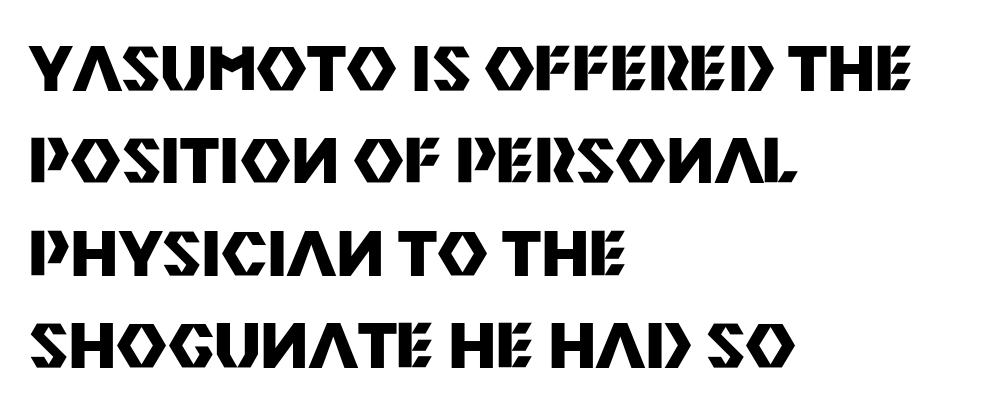
The image shows 62 px heavy sans-serif type, upright; set left-aligned, normal line spacing (1.49x), normal letter spacing, not underlined; medium stroke contrast and a large x-height.
